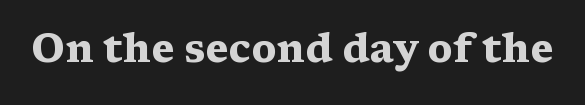
Q: Is the text bold? A: Yes.
Q: Is the text italic (slanted)? A: No, it is upright.
Q: Is the typeface a serif or a sans-serif typeface? A: Serif.
Q: Is the text underlined? A: No.
Q: Is the spacing between letters normal or unusually wide? A: Normal.
Q: Width (condensed, normal, or wide)? A: Wide.
Q: Stroke contrast? A: Medium.
Q: x-height? A: Medium.
Q: Monospaced? A: No.
